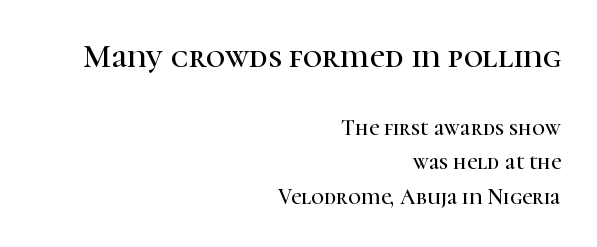
In this sample the first text group is rendered at the bigger scale. Summary of vertical rhythm: regular, with standard interline spacing. I'd call this a serif setting — the letters wear small feet. The typography opts for an upright posture over an oblique one.
